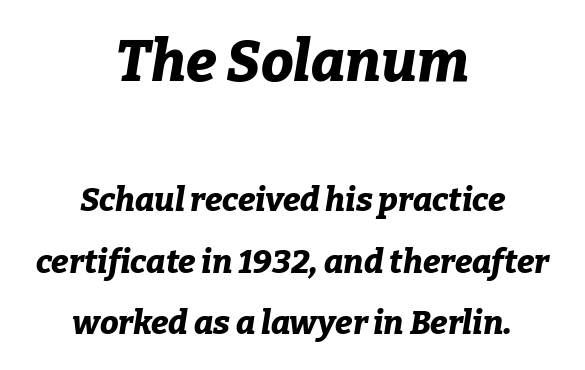
The passage shown is typed in a proportional face where columns would drift. The lines are quadded center. The face used here has the dense, thick strokes of a bold. Observe the ordinary spacing: letters are neighbours, not strangers. The specimen omits any rule beneath the text block's lines.
